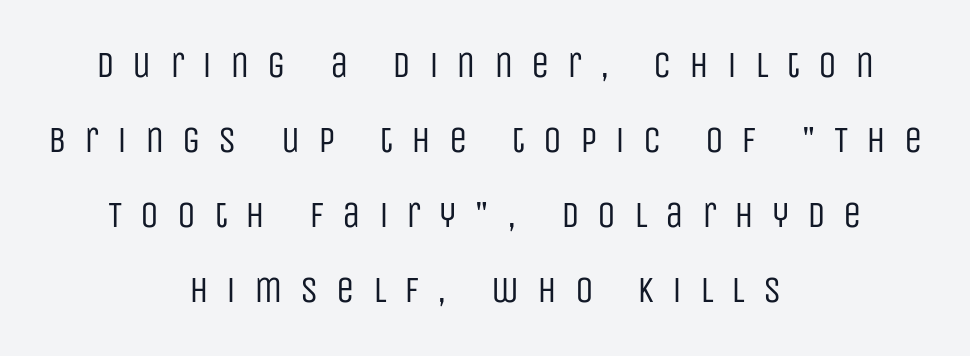
Q: Is the text bold? A: No.
Q: Is the text italic (slanted)? A: No, it is upright.
Q: Is the typeface a serif or a sans-serif typeface? A: Sans-serif.
Q: Is the text underlined? A: No.
Q: How is the paragraph aligned? A: Centered.
Q: Is the spacing between letters normal or unusually wide? A: Unusually wide.
Q: Is the spacing between lines tight, normal or loose? A: Loose.
Q: Width (condensed, normal, or wide)? A: Condensed.
Q: Stroke contrast? A: Low.
Q: x-height? A: Large.
Q: Monospaced? A: No.
